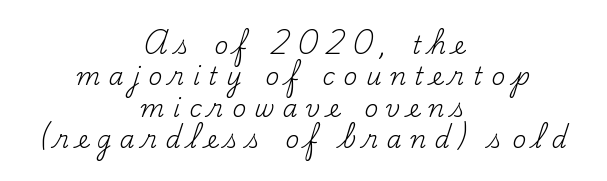
The letterforms stand isolated, each surrounded by extra space. Is there much room between lines? A standard amount, neither cramped nor airy. Counters stay open thanks to moderate or lighter strokes. Descender tails drop into unmarked territory.
